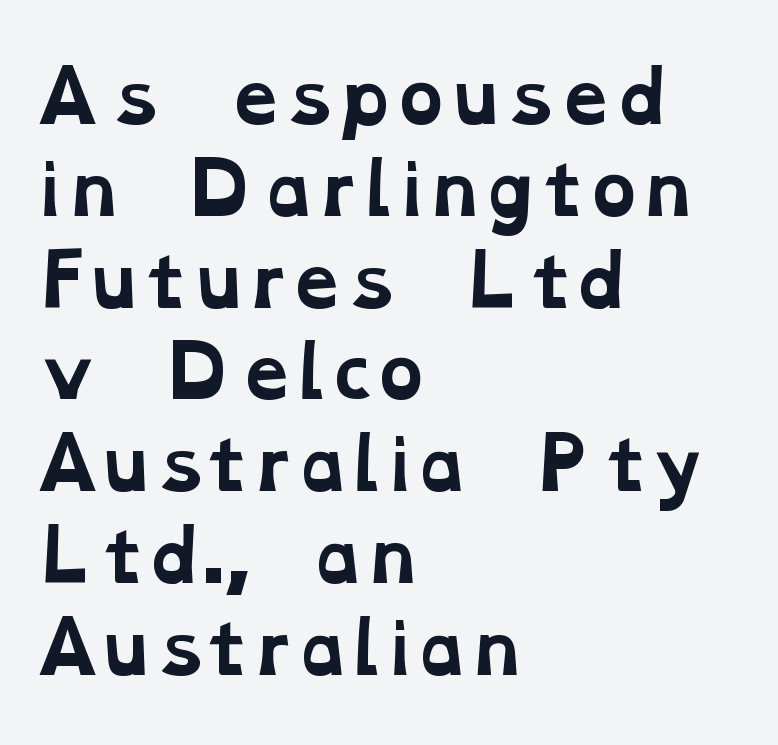
Q: Is the text bold? A: Yes.
Q: Is the typeface a serif or a sans-serif typeface? A: Serif.
Q: Is the text underlined? A: No.
Q: How is the paragraph aligned? A: Left-aligned.
Q: Is the spacing between letters normal or unusually wide? A: Normal.
Q: Is the spacing between lines tight, normal or loose? A: Normal.
Q: Width (condensed, normal, or wide)? A: Wide.
Q: Stroke contrast? A: Low.
Q: x-height? A: Medium.
Q: Monospaced? A: No.
